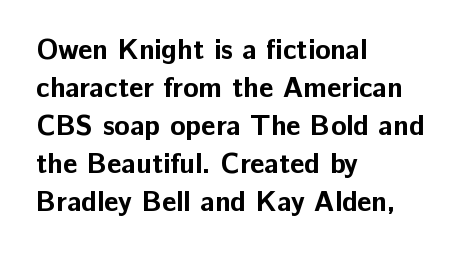
{"serif": "no", "italic": "no", "bold": "yes", "weight": "bold", "width": "normal", "stroke_contrast": "low", "x_height": "medium", "monospaced": "no", "underline": "no", "align": "left", "line_spacing": "normal", "line_spacing_ratio": 1.36, "letter_spacing": "normal", "letter_spacing_em": 0.0, "glyph_px": 28}
